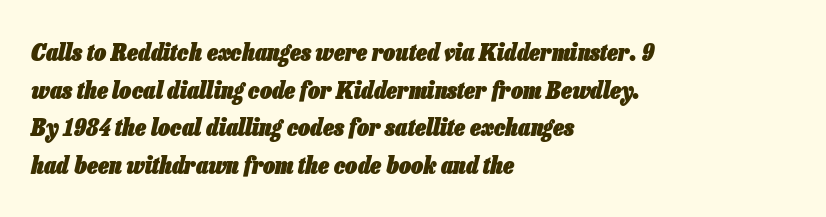
The image shows 24 px bold type, italic (leaning right); set left-aligned, normal line spacing (1.57x), normal letter spacing, not underlined.
